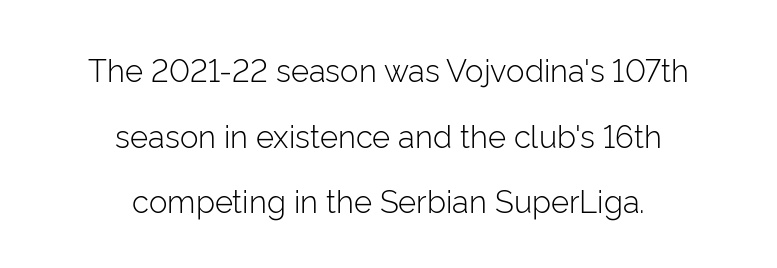
The image shows 31 px light sans-serif type, upright; set centered, loose line spacing (2.12x), normal letter spacing, not underlined; low stroke contrast and a medium x-height.
